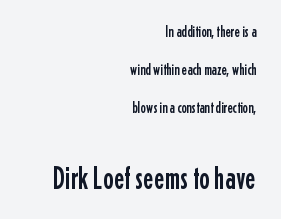
{"serif": "no", "italic": "no", "width": "condensed", "stroke_contrast": "low", "x_height": "medium", "monospaced": "no", "underline": "no", "align": "right", "line_spacing": "loose", "line_spacing_ratio": 2.38, "letter_spacing": "normal", "letter_spacing_em": 0.0, "larger_block": "second", "size_ratio": 2.0, "glyph_px": 32}
